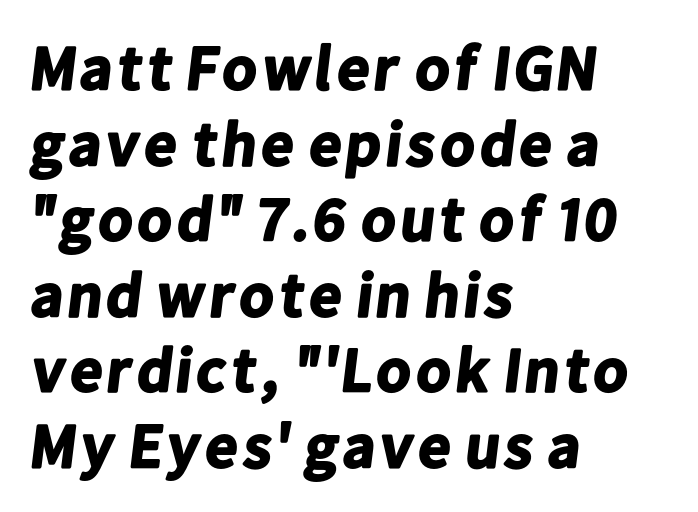
{"serif": "no", "bold": "yes", "weight": "bold", "width": "normal", "stroke_contrast": "low", "x_height": "medium", "monospaced": "no", "underline": "no", "align": "left", "line_spacing_ratio": 1.2, "letter_spacing": "normal", "letter_spacing_em": 0.0, "glyph_px": 63}
